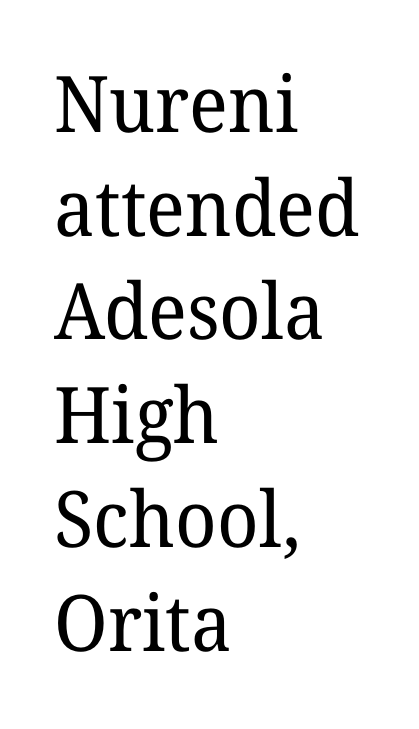
The image shows 78 px regular-weight serif type, upright; set left-aligned, normal line spacing (1.33x), normal letter spacing, not underlined; low stroke contrast and a medium x-height.
